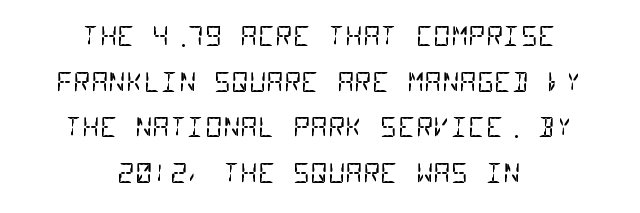
In terms of letterspacing, this is plain default setting. Ink coverage per letter is moderate at most. Only glyphs here, with clear space below each row. Rows of type keep a routine distance in the vertical direction. Every row of glyphs is offset so its center matches the block's center.
